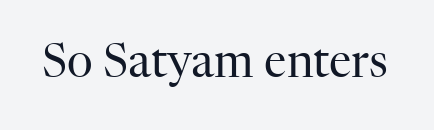
The image shows 45 px regular-weight serif type, upright; set normal letter spacing, not underlined; high stroke contrast and a medium x-height.
